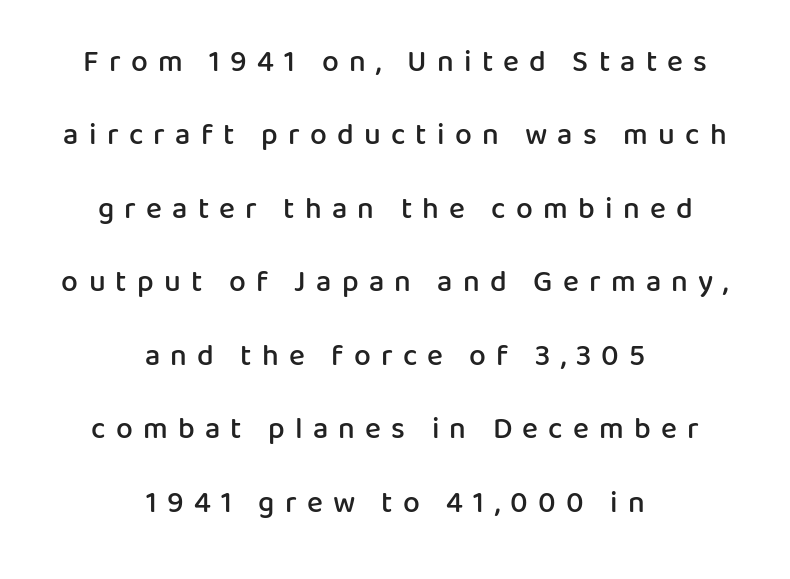
Q: Is the text bold? A: Semi-bold.
Q: Is the text italic (slanted)? A: No, it is upright.
Q: Is the typeface a serif or a sans-serif typeface? A: Sans-serif.
Q: Is the text underlined? A: No.
Q: How is the paragraph aligned? A: Centered.
Q: Is the spacing between letters normal or unusually wide? A: Unusually wide.
Q: Is the spacing between lines tight, normal or loose? A: Loose.
Q: Width (condensed, normal, or wide)? A: Normal.
Q: Stroke contrast? A: Low.
Q: x-height? A: Medium.
Q: Monospaced? A: No.
